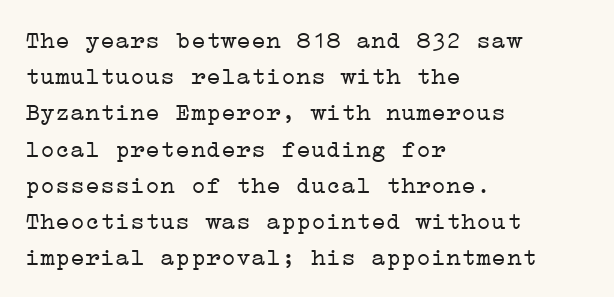
The image shows 25 px text type, upright; set left-aligned, normal line spacing (1.45x), normal letter spacing, not underlined.
